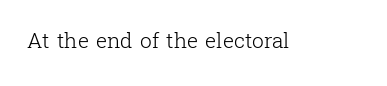
{"italic": "no", "bold": "no", "underline": "no", "letter_spacing": "normal", "letter_spacing_em": 0.0, "glyph_px": 21}
